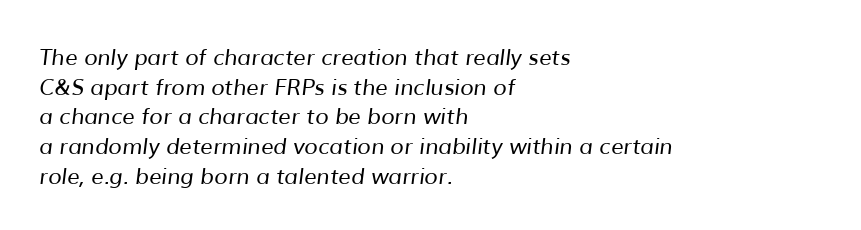
{"bold": "no", "underline": "no", "align": "left", "line_spacing": "normal", "line_spacing_ratio": 1.35, "letter_spacing": "normal", "letter_spacing_em": 0.0, "glyph_px": 22}
